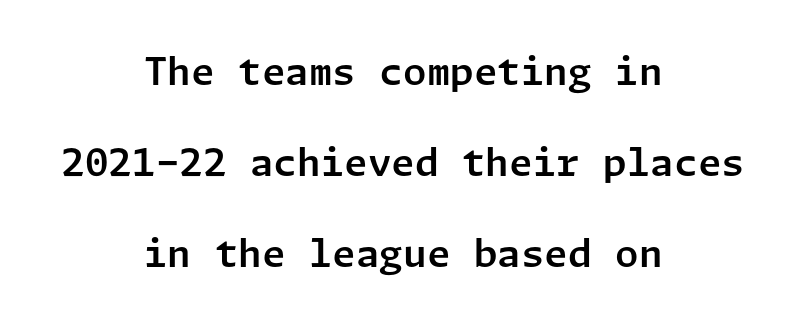
{"serif": "no", "italic": "no", "width": "normal", "stroke_contrast": "low", "x_height": "medium", "underline": "no", "align": "center", "line_spacing": "loose", "line_spacing_ratio": 2.39, "letter_spacing": "normal", "letter_spacing_em": 0.0, "glyph_px": 38}
